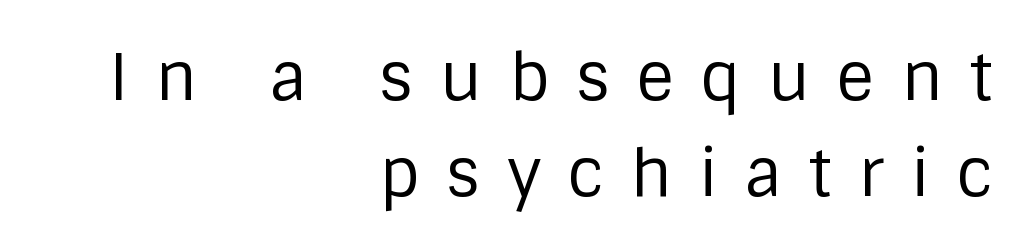
{"serif": "no", "italic": "no", "bold": "no", "weight": "regular", "width": "normal", "stroke_contrast": "low", "x_height": "large", "monospaced": "no", "underline": "no", "align": "right", "line_spacing": "normal", "line_spacing_ratio": 1.5, "letter_spacing": "wide", "letter_spacing_em": 0.42, "glyph_px": 64}
